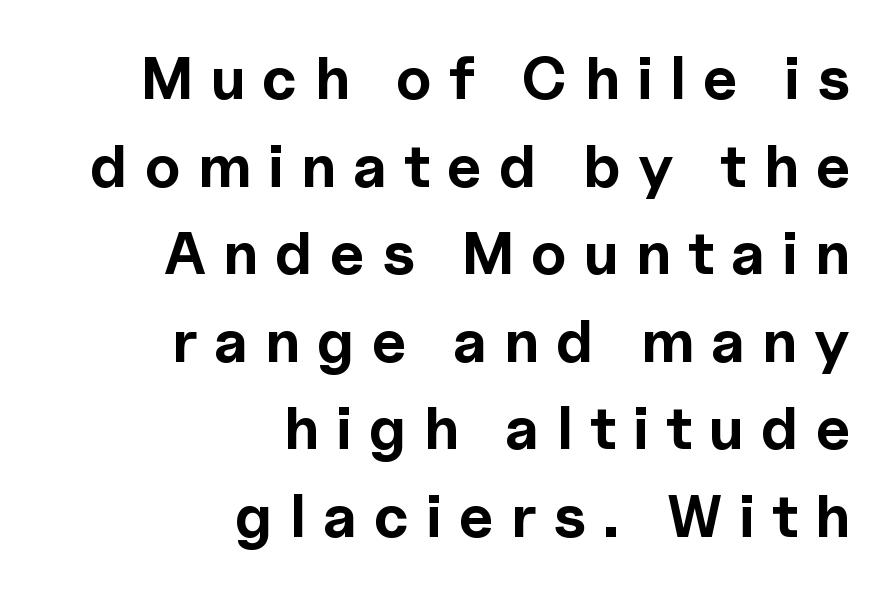
Q: Is the text bold? A: Yes.
Q: Is the text italic (slanted)? A: No, it is upright.
Q: Is the typeface a serif or a sans-serif typeface? A: Sans-serif.
Q: Is the text underlined? A: No.
Q: How is the paragraph aligned? A: Right-aligned.
Q: Is the spacing between letters normal or unusually wide? A: Unusually wide.
Q: Is the spacing between lines tight, normal or loose? A: Normal.
Q: Width (condensed, normal, or wide)? A: Normal.
Q: x-height? A: Medium.
Q: Monospaced? A: No.
